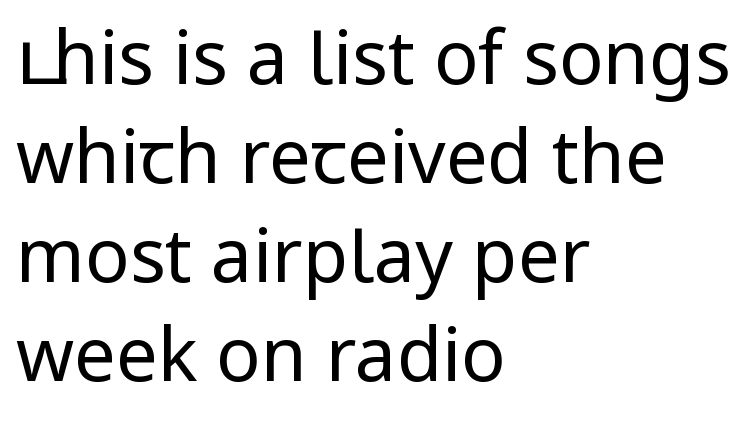
The image shows 74 px regular-weight sans-serif type, upright; set left-aligned, normal line spacing (1.34x), normal letter spacing, not underlined; low stroke contrast and a medium x-height.
